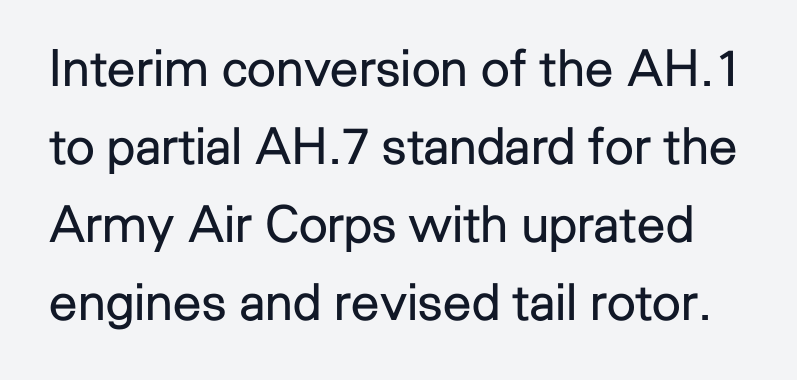
The image shows 51 px regular-weight sans-serif type, upright; set normal line spacing (1.53x), normal letter spacing, not underlined; low stroke contrast and a medium x-height.
